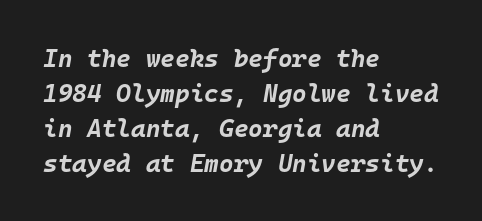
Q: Is the text bold? A: Yes.
Q: Is the text italic (slanted)? A: Yes, it leans right by about 10 degrees.
Q: Is the text underlined? A: No.
Q: How is the paragraph aligned? A: Left-aligned.
Q: Is the spacing between letters normal or unusually wide? A: Normal.
Q: Is the spacing between lines tight, normal or loose? A: Normal.
